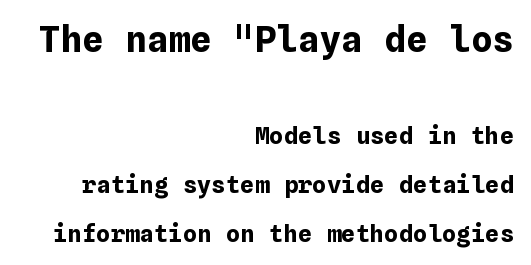
Q: Is the text bold? A: Yes.
Q: Is the text italic (slanted)? A: No, it is upright.
Q: Is the text underlined? A: No.
Q: How is the paragraph aligned? A: Right-aligned.
Q: Is the spacing between letters normal or unusually wide? A: Normal.
Q: Is the spacing between lines tight, normal or loose? A: Loose.
Q: Which block of text is set in a larger size, the first (top) or the second (bottom)? A: The first (top) one.
Q: Width (condensed, normal, or wide)? A: Normal.
Q: Stroke contrast? A: Low.
Q: x-height? A: Medium.
